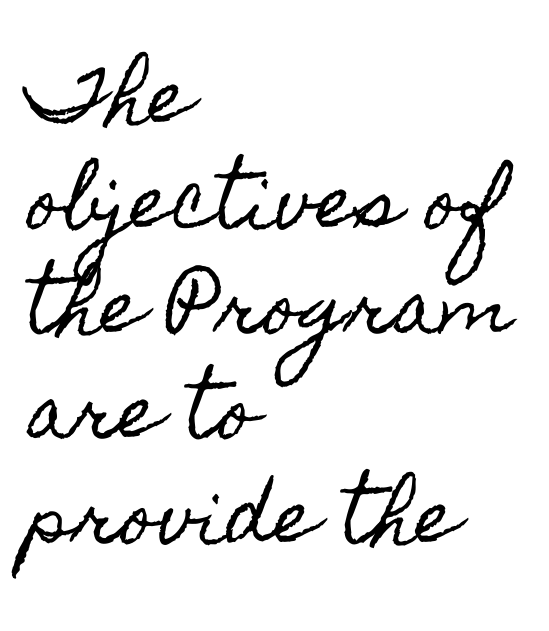
The text block is weighted toward the left margin, trailing off unevenly rightward. Tracking value appears to be zero — textbook default spacing. Students, observe: this is what conventionally led text looks like. The rendering uses natural spacing where letterforms have individual widths. The zone under the glyphs is completely vacant.
